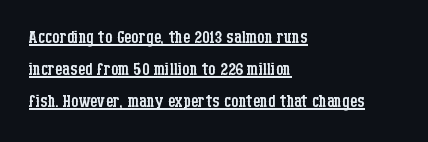
{"italic": "no", "bold": "no", "underline": "yes", "align": "left", "line_spacing": "normal", "line_spacing_ratio": 1.4, "letter_spacing": "normal", "letter_spacing_em": 0.0, "glyph_px": 23}
